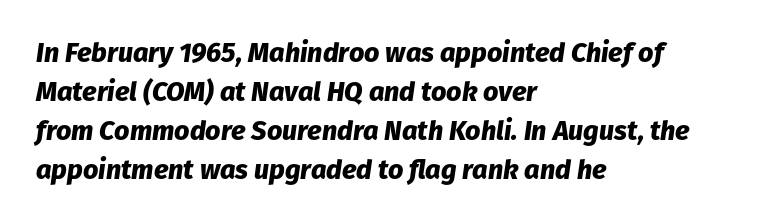
{"italic": "yes", "lean": "right", "slant_degrees": 8, "bold": "yes", "underline": "no", "align": "left", "line_spacing": "normal", "line_spacing_ratio": 1.44, "letter_spacing": "normal", "letter_spacing_em": 0.0, "glyph_px": 27}
